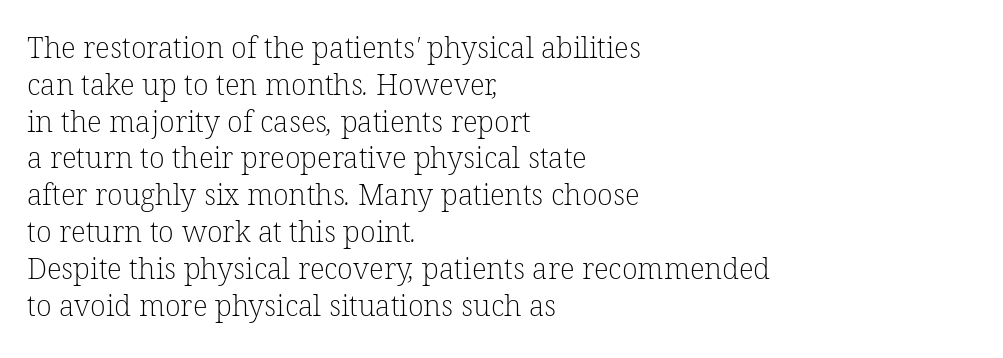
Q: Is the text bold? A: No.
Q: Is the typeface a serif or a sans-serif typeface? A: Serif.
Q: Is the text underlined? A: No.
Q: How is the paragraph aligned? A: Left-aligned.
Q: Is the spacing between letters normal or unusually wide? A: Normal.
Q: Is the spacing between lines tight, normal or loose? A: Normal.
Q: Width (condensed, normal, or wide)? A: Normal.
Q: Stroke contrast? A: Low.
Q: x-height? A: Medium.
Q: Monospaced? A: No.
